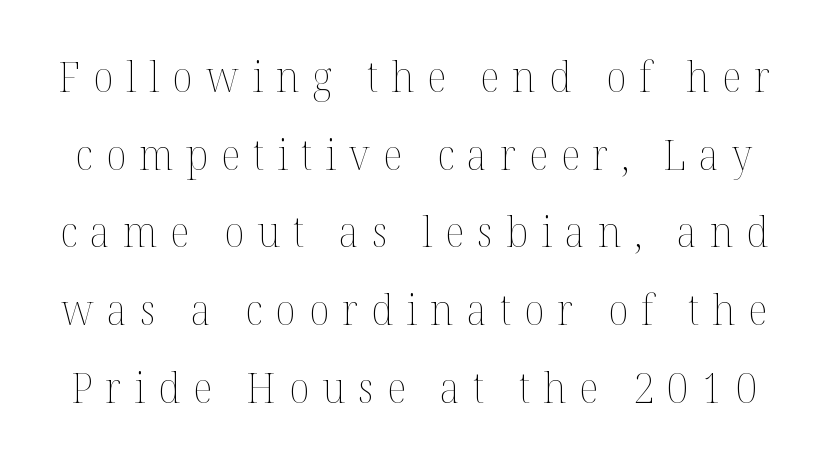
Has an underline been added? It has not. No chunkiness to these letters — they're not bold. No italicization has been applied; the sample stays upright. The letterforms stand isolated, each surrounded by extra space. A typesetter would call this proportional, since set widths differ per character.
